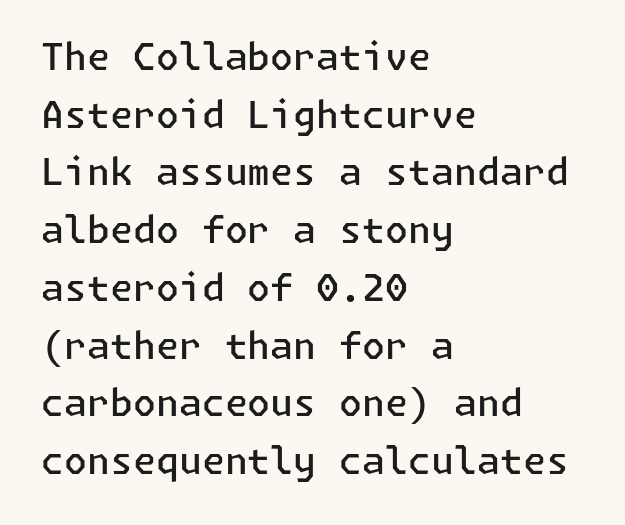
Q: Is the text bold? A: Semi-bold.
Q: Is the text italic (slanted)? A: No, it is upright.
Q: Is the typeface a serif or a sans-serif typeface? A: Sans-serif.
Q: Is the text underlined? A: No.
Q: How is the paragraph aligned? A: Left-aligned.
Q: Is the spacing between letters normal or unusually wide? A: Normal.
Q: Is the spacing between lines tight, normal or loose? A: Normal.
Q: Width (condensed, normal, or wide)? A: Normal.
Q: Stroke contrast? A: Low.
Q: x-height? A: Medium.
